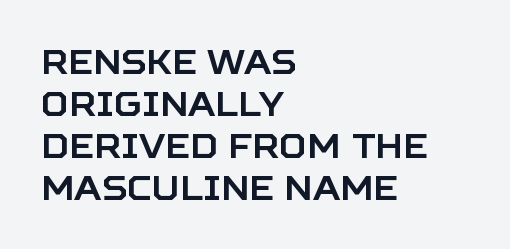
{"serif": "no", "italic": "no", "width": "normal", "stroke_contrast": "low", "x_height": "large", "monospaced": "no", "underline": "no", "align": "left", "line_spacing_ratio": 1.24, "letter_spacing": "normal", "letter_spacing_em": 0.0, "glyph_px": 34}
